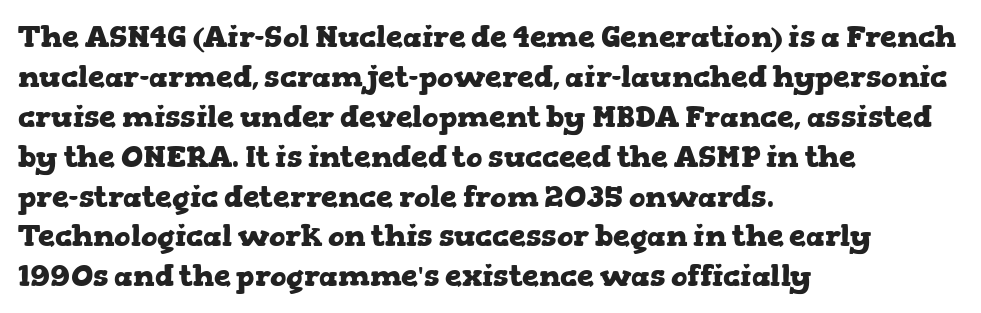
The image shows 30 px heavy, wide serif type, upright; set left-aligned, normal line spacing (1.33x), normal letter spacing, not underlined; low stroke contrast and a medium x-height.
